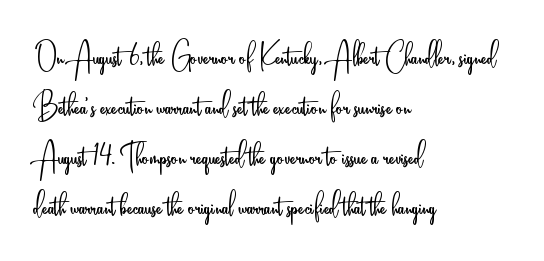
Q: Is the text bold? A: No.
Q: Is the typeface a serif or a sans-serif typeface? A: Sans-serif.
Q: Is the text underlined? A: No.
Q: How is the paragraph aligned? A: Left-aligned.
Q: Is the spacing between letters normal or unusually wide? A: Normal.
Q: Is the spacing between lines tight, normal or loose? A: Normal.
Q: Width (condensed, normal, or wide)? A: Condensed.
Q: Stroke contrast? A: Low.
Q: x-height? A: Small.
Q: Monospaced? A: No.
